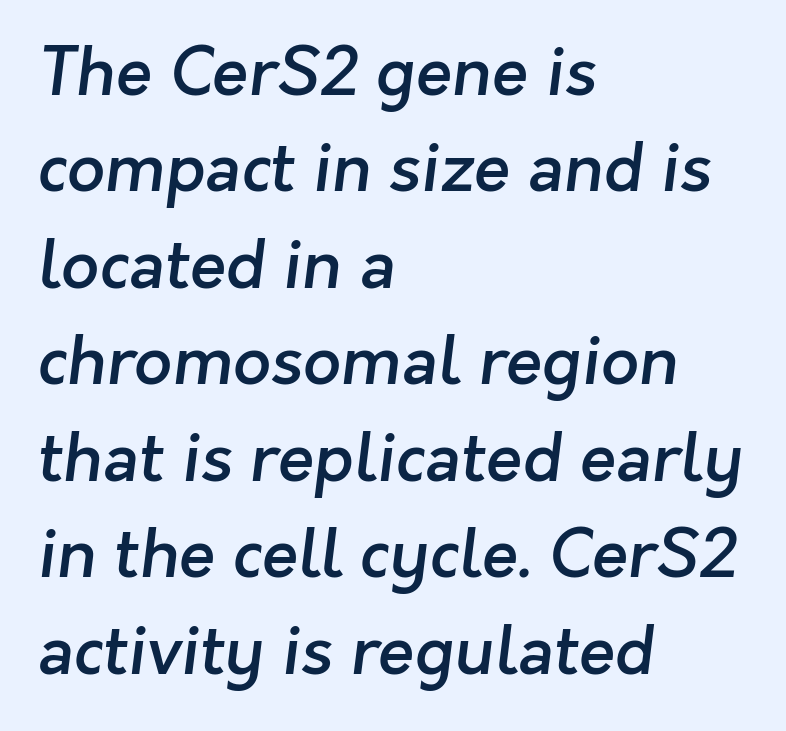
The image shows 67 px semibold sans-serif type; set left-aligned, normal line spacing (1.44x), normal letter spacing, not underlined; low stroke contrast and a medium x-height.
